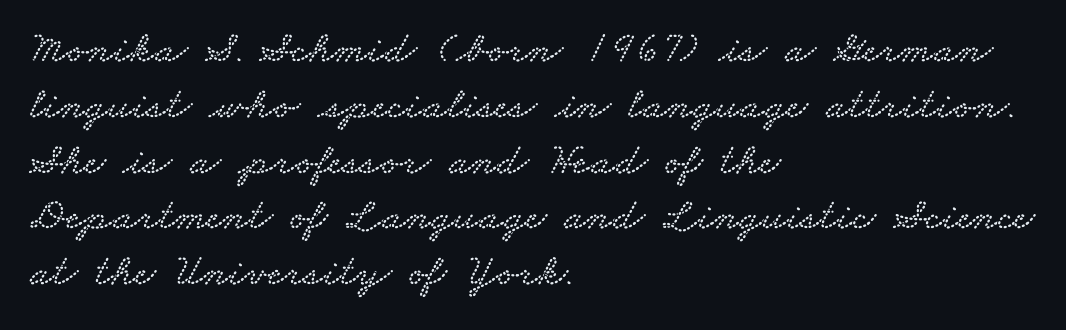
{"serif": "yes", "width": "wide", "stroke_contrast": "low", "x_height": "small", "monospaced": "no", "underline": "no", "align": "left", "line_spacing_ratio": 1.24, "letter_spacing": "normal", "letter_spacing_em": 0.0, "glyph_px": 45}
